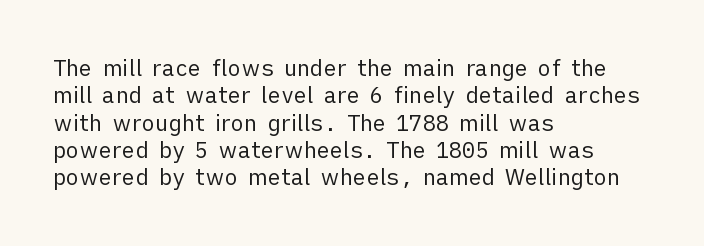
The image shows 22 px text type, upright; set left-aligned, line spacing 1.24x, normal letter spacing, not underlined.
